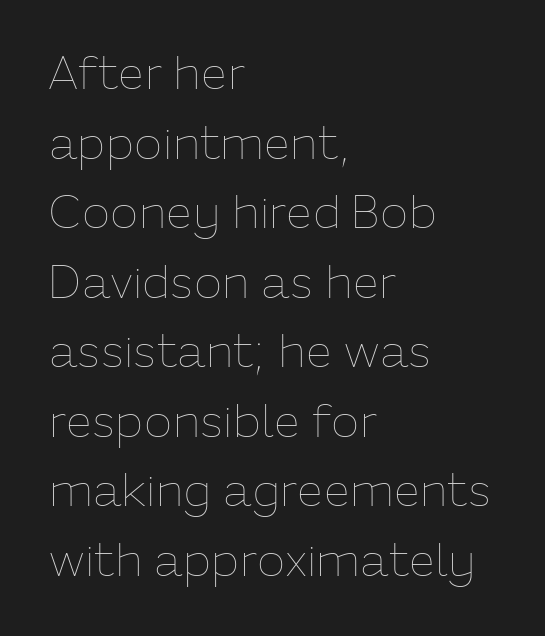
The image shows 47 px thin type, upright; set left-aligned, normal line spacing (1.48x), normal letter spacing, not underlined; low stroke contrast and a medium x-height.
